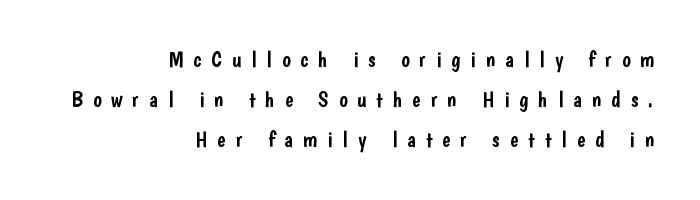
The image shows 22 px text type, upright; set right-aligned, line spacing 1.82x, unusually wide letter spacing (+0.46 em), not underlined.
